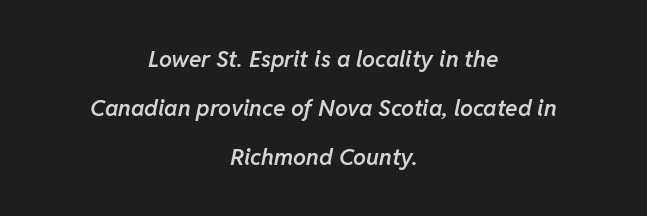
Observe the ordinary spacing: letters are neighbours, not strangers. Does the lettering tilt? It does — this is italic. Is the type bold? Partly — it's a semibold, heavier than regular but not fully bold. If you measured baseline to baseline, you'd find a long distance.
